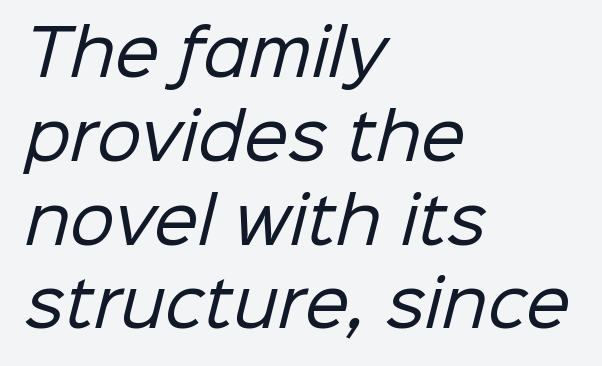
Plain, unruled lines of type. Looks like regular typesetting: each glyph gets only the width it needs. In terms of leading, this rendering sits right in the middle. Which margin do the lines hug? The left one — the right edge is uneven.
